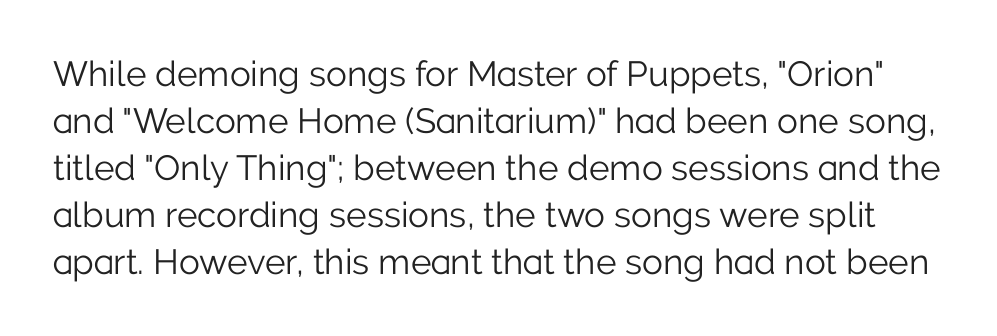
The image shows 35 px light sans-serif type, upright; set normal line spacing (1.34x), normal letter spacing, not underlined; low stroke contrast and a medium x-height.
